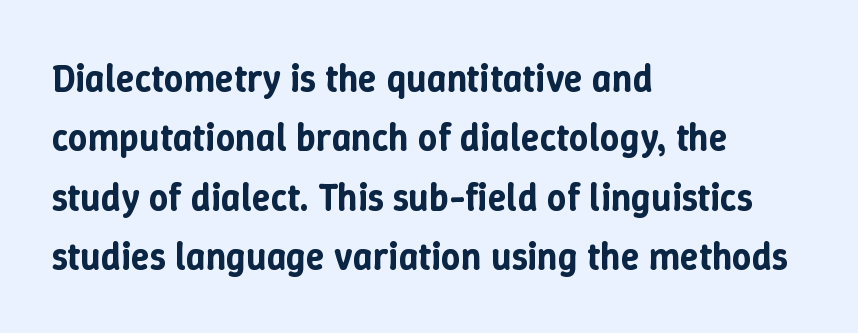
The image shows 38 px text type, upright; set left-aligned, normal line spacing (1.56x), normal letter spacing, not underlined; low stroke contrast and a medium x-height.
